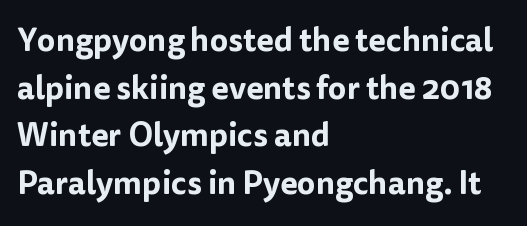
Q: Is the text italic (slanted)? A: No, it is upright.
Q: Is the typeface a serif or a sans-serif typeface? A: Sans-serif.
Q: Is the text underlined? A: No.
Q: How is the paragraph aligned? A: Left-aligned.
Q: Is the spacing between letters normal or unusually wide? A: Normal.
Q: Is the spacing between lines tight, normal or loose? A: Normal.
Q: Width (condensed, normal, or wide)? A: Normal.
Q: Stroke contrast? A: Low.
Q: x-height? A: Medium.
Q: Monospaced? A: No.
